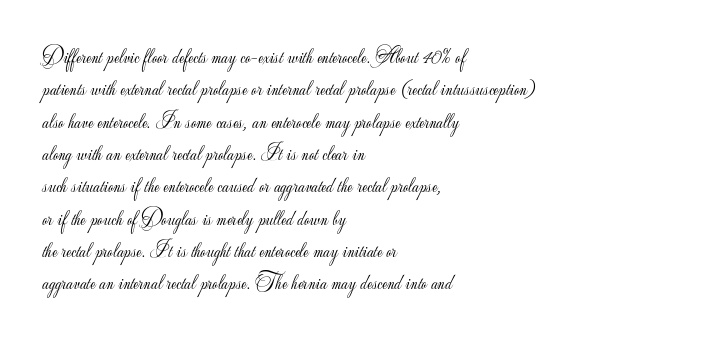
The image shows 21 px text type; set left-aligned, normal line spacing (1.54x), normal letter spacing, not underlined.
